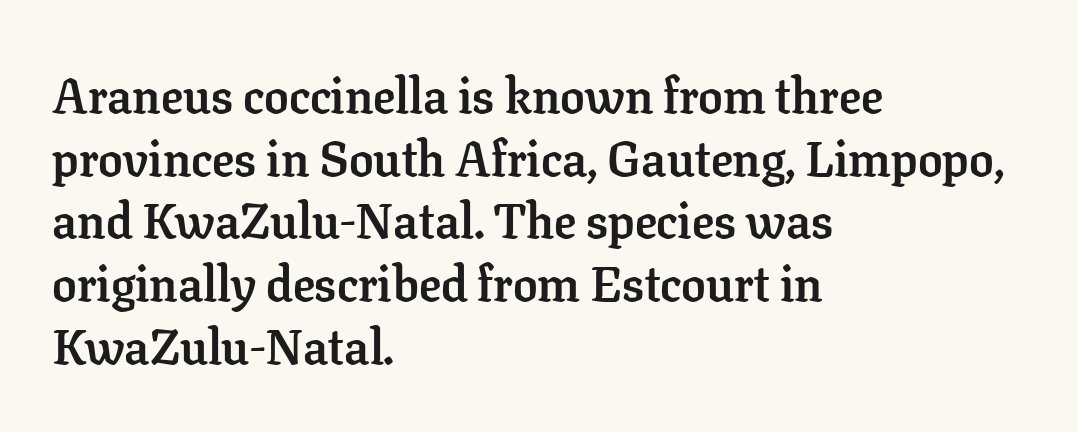
{"serif": "yes", "italic": "no", "bold": "yes", "weight": "semibold", "width": "normal", "stroke_contrast": "low", "x_height": "medium", "monospaced": "no", "underline": "no", "align": "left", "line_spacing": "normal", "line_spacing_ratio": 1.28, "letter_spacing": "normal", "letter_spacing_em": 0.0, "glyph_px": 49}
